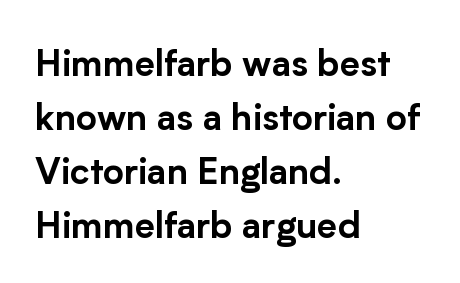
The image shows 36 px sans-serif type, upright; set left-aligned, normal line spacing (1.5x), normal letter spacing, not underlined; low stroke contrast and a medium x-height.
